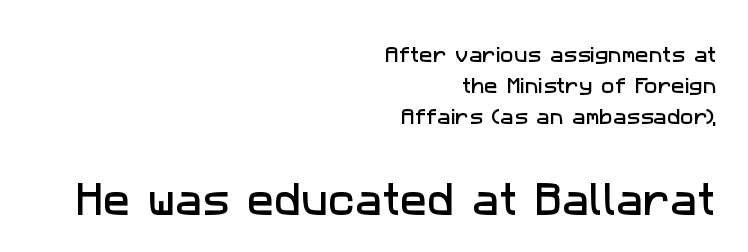
Q: Is the typeface a serif or a sans-serif typeface? A: Sans-serif.
Q: Is the text underlined? A: No.
Q: How is the paragraph aligned? A: Right-aligned.
Q: Is the spacing between letters normal or unusually wide? A: Normal.
Q: Which block of text is set in a larger size, the first (top) or the second (bottom)? A: The second (bottom) one.
Q: Width (condensed, normal, or wide)? A: Normal.
Q: Stroke contrast? A: Low.
Q: x-height? A: Medium.
Q: Monospaced? A: No.
